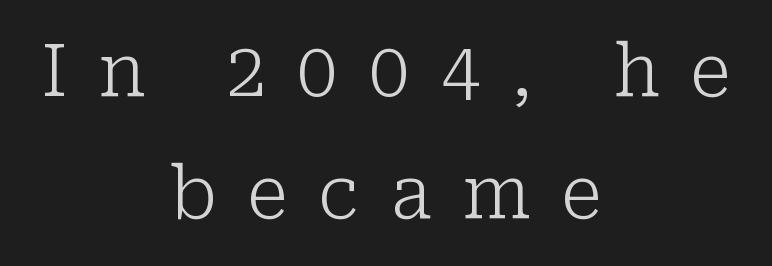
Q: Is the text bold? A: No.
Q: Is the text italic (slanted)? A: No, it is upright.
Q: Is the typeface a serif or a sans-serif typeface? A: Serif.
Q: Is the text underlined? A: No.
Q: How is the paragraph aligned? A: Centered.
Q: Is the spacing between letters normal or unusually wide? A: Unusually wide.
Q: Is the spacing between lines tight, normal or loose? A: Normal.
Q: Width (condensed, normal, or wide)? A: Normal.
Q: Stroke contrast? A: Low.
Q: x-height? A: Medium.
Q: Monospaced? A: No.
